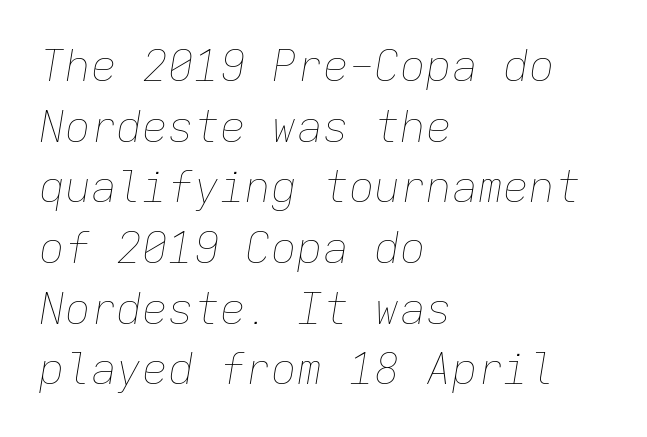
The strokes carry an ordinary text weight at most. Tracking here is standard; glyphs follow each other at the usual distance. This rendering features lettering with no underline. The rendering uses typewriter-style spacing with identical character cells. Normally led — the rows are evenly, conventionally spaced.
